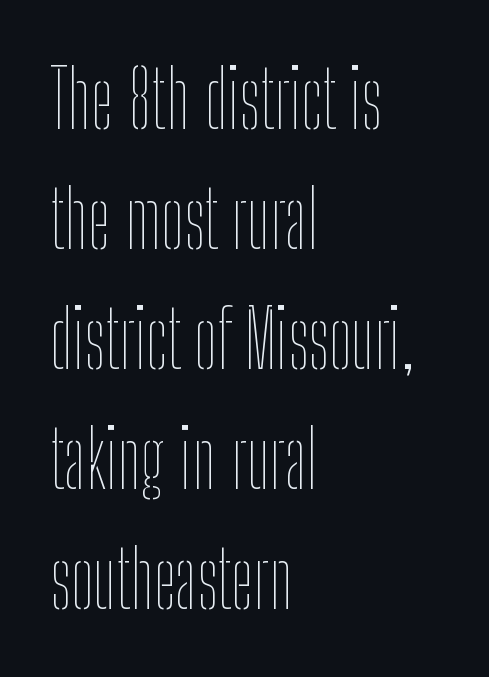
Successive baselines arrive at the customary interval. Letter spacing: default. Does the copy run flush right? No — it runs flush left. A typesetter would call this proportional, since set widths differ per character. You can tell it's not italic because the verticals are truly vertical.
